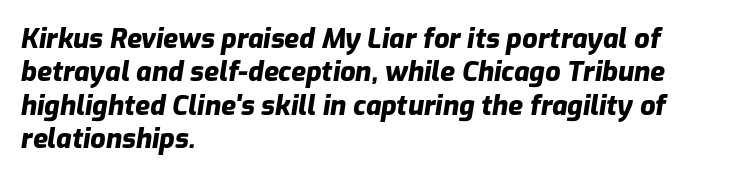
The image shows 27 px bold type, italic (leaning right); set left-aligned, line spacing 1.24x, normal letter spacing, not underlined.
